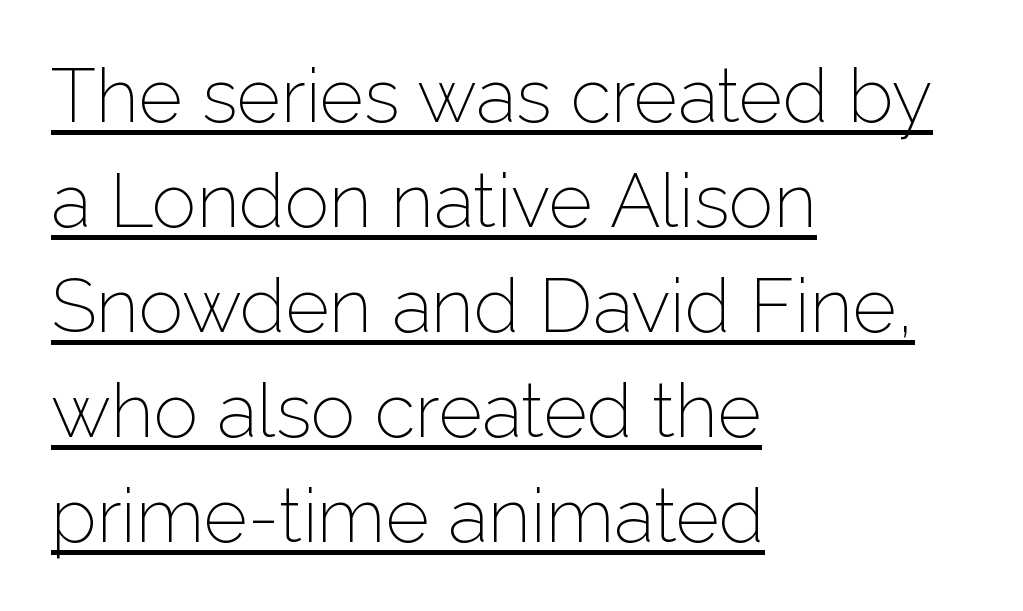
{"serif": "no", "italic": "no", "bold": "no", "weight": "light", "width": "normal", "stroke_contrast": "low", "x_height": "medium", "monospaced": "no", "underline": "yes", "align": "left", "line_spacing": "normal", "line_spacing_ratio": 1.4, "letter_spacing": "normal", "letter_spacing_em": 0.0, "glyph_px": 75}
